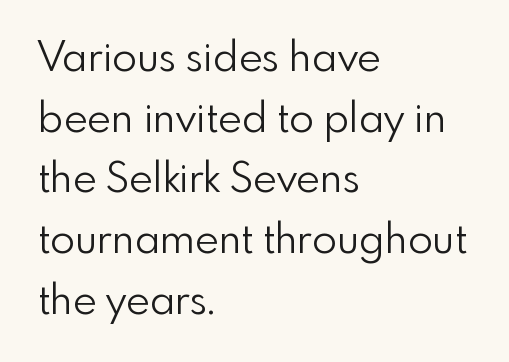
Q: Is the text bold? A: No.
Q: Is the text italic (slanted)? A: No, it is upright.
Q: Is the typeface a serif or a sans-serif typeface? A: Sans-serif.
Q: Is the text underlined? A: No.
Q: How is the paragraph aligned? A: Left-aligned.
Q: Is the spacing between letters normal or unusually wide? A: Normal.
Q: Is the spacing between lines tight, normal or loose? A: Normal.
Q: Width (condensed, normal, or wide)? A: Normal.
Q: Stroke contrast? A: Low.
Q: x-height? A: Small.
Q: Monospaced? A: No.
